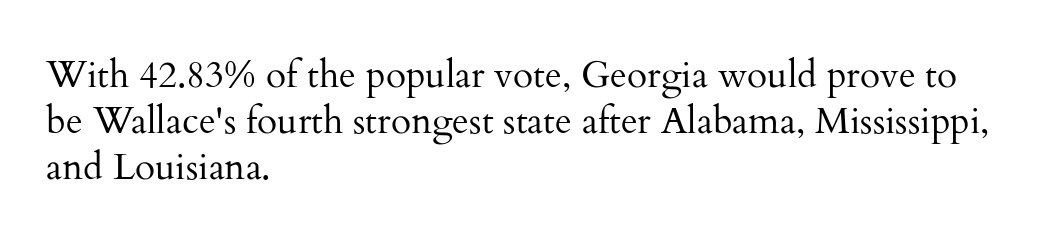
Left-aligned paragraph, ragged on the right. You can tell from the footed stems that serif type was used. Type without underlining. Proportional: the letters do not fall into vertical columns. Compared with typical body copy, the letter spacing here is the same. The type sits square on the baseline with zero lean.
